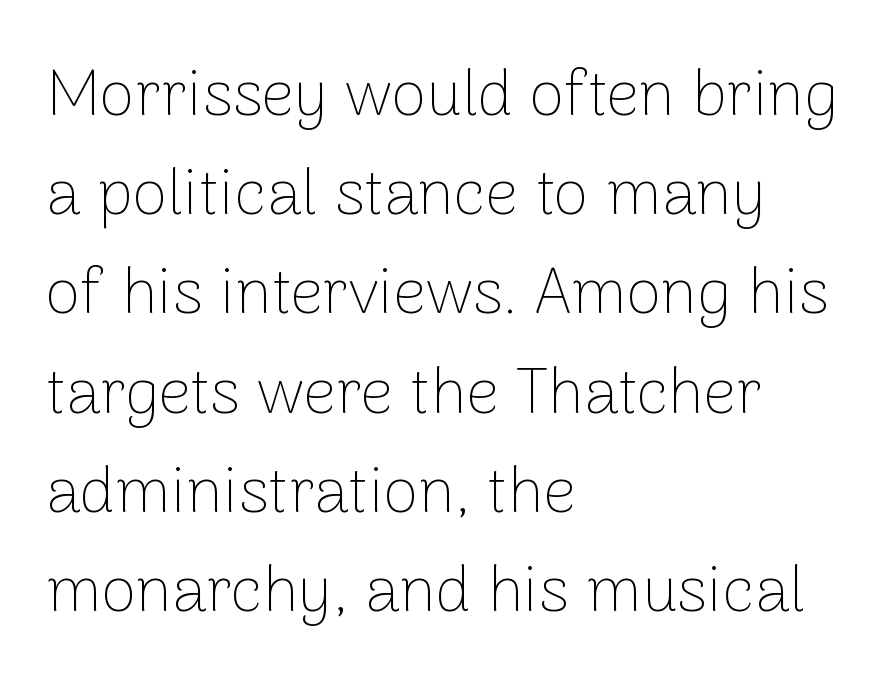
It's the straight-up-and-down kind of type. The letterforms sit shoulder to shoulder at normal distance. The rendering shows plain stroke endings on the letterforms — a sans-serif design. Layout note: lines flush left. Ink coverage per letter is moderate at most. The strip under each line holds only bare page.
